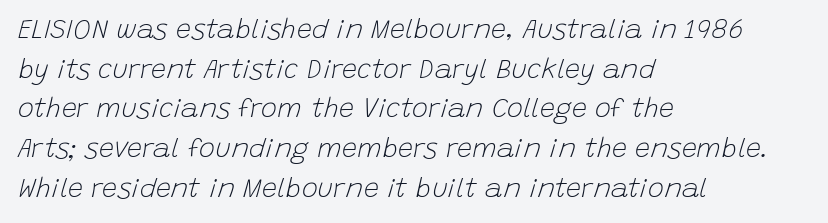
Q: Is the text bold? A: No.
Q: Is the text italic (slanted)? A: Yes, it leans right by about 15 degrees.
Q: Is the text underlined? A: No.
Q: How is the paragraph aligned? A: Left-aligned.
Q: Is the spacing between letters normal or unusually wide? A: Normal.
Q: Is the spacing between lines tight, normal or loose? A: Normal.
